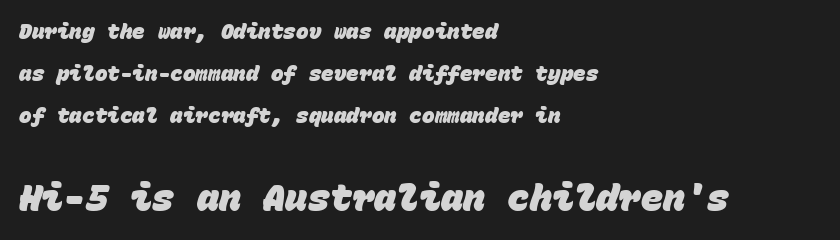
Leading: increased. Layout note: lines flush left. The letterforms sit shoulder to shoulder at normal distance. The space directly below the letters is spotless. Each glyph is drawn with heavy, bold strokes.
